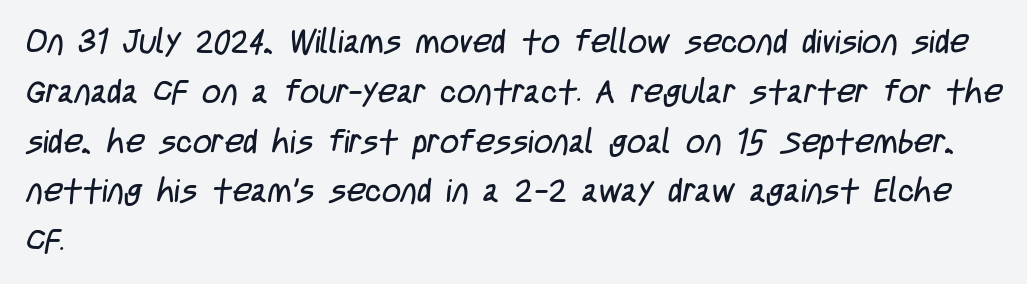
The image shows 33 px regular-weight, condensed sans-serif type; set left-aligned, normal line spacing (1.51x), normal letter spacing, not underlined; low stroke contrast and a large x-height.
